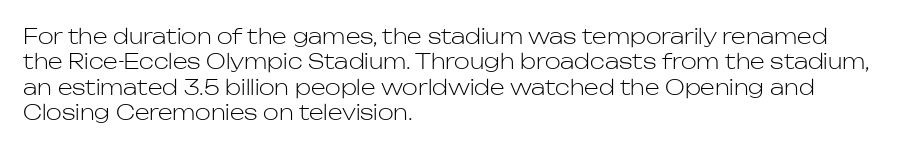
{"italic": "no", "bold": "no", "underline": "no", "align": "left", "line_spacing_ratio": 1.21, "letter_spacing": "normal", "letter_spacing_em": 0.0, "glyph_px": 21}
